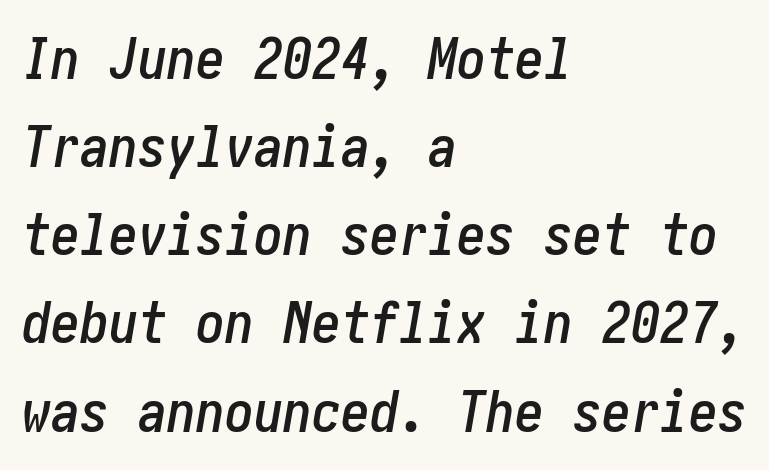
The font's italic variant was chosen for this text. Each row of text sits above clean, open space. Honestly, the letter spacing is just normal — you wouldn't notice it. The passage is arranged the way most books set body copy — flush left. Interline gaps are of average width in this sample.
